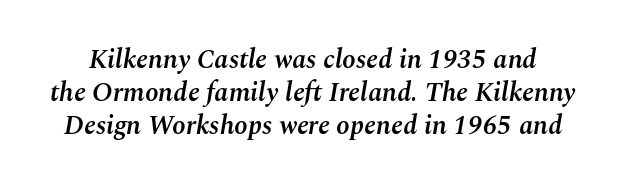
{"italic": "yes", "lean": "right", "slant_degrees": 10, "bold": "semi", "underline": "no", "line_spacing_ratio": 1.22, "letter_spacing": "normal", "letter_spacing_em": 0.0, "glyph_px": 27}
